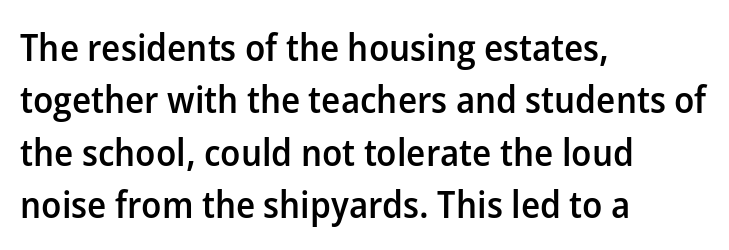
Alignment: flush left. Regarding leading, the lines here are spaced in the standard way. Spacing verdict: proportional, widths tailored to each character. Has an underline been added? It has not. A sans-serif font was chosen for this passage. Posture: straight, roman, zero tilt.
